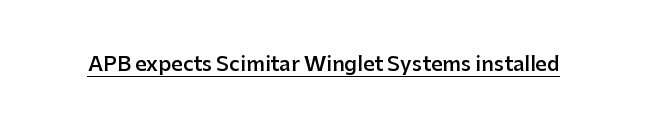
Vertical strokes here are truly vertical. Firm but not heavy-handed strokes: this text is semibold. A typographer would call this underscored text. Students, note that the glyphs here touch the page at normal intervals.
